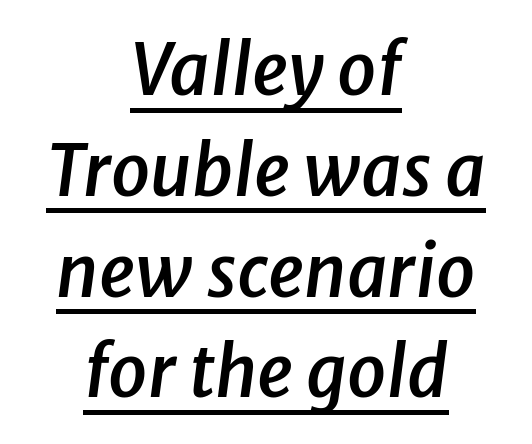
The image shows 70 px semibold type, italic (leaning right); set centered, normal line spacing (1.44x), normal letter spacing, underlined; low stroke contrast and a medium x-height.
